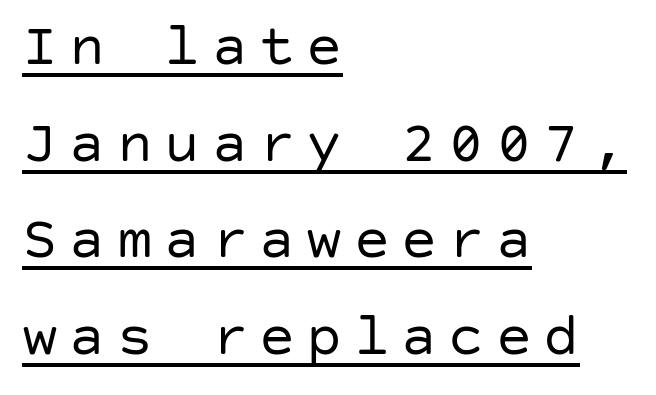
The image shows 60 px regular-weight sans-serif type, upright; set left-aligned, normal line spacing (1.61x), underlined; low stroke contrast and a large x-height.
